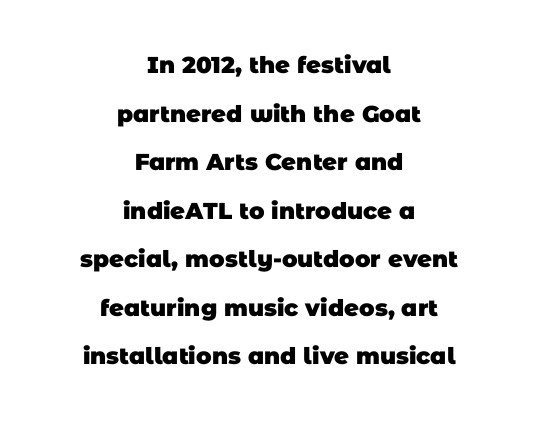
Caption: multi-line text, centered on the measure. This block would shrink considerably if given ordinary leading; it's expanded now. The letters sit at their default tracking, neither squeezed nor spread. Pretty heavy lettering here — definitely bold. A bare baseline throughout the passage.
